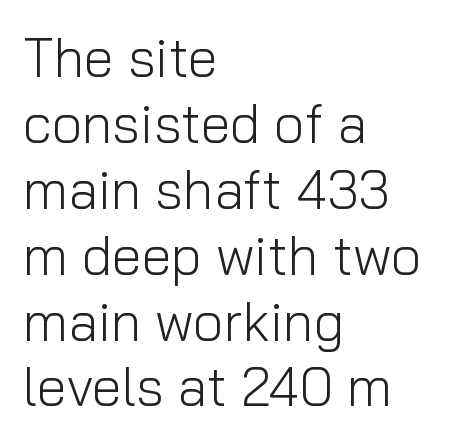
The zone under the glyphs is completely vacant. Posture: straight, roman, zero tilt. Nothing unusual about the tracking: characters are spaced as the font intends. A typesetter would call this proportional, since set widths differ per character. Check where the strokes stop: nothing finishes them off — pure sans. Nothing heavy about these letters — not bold at all.
